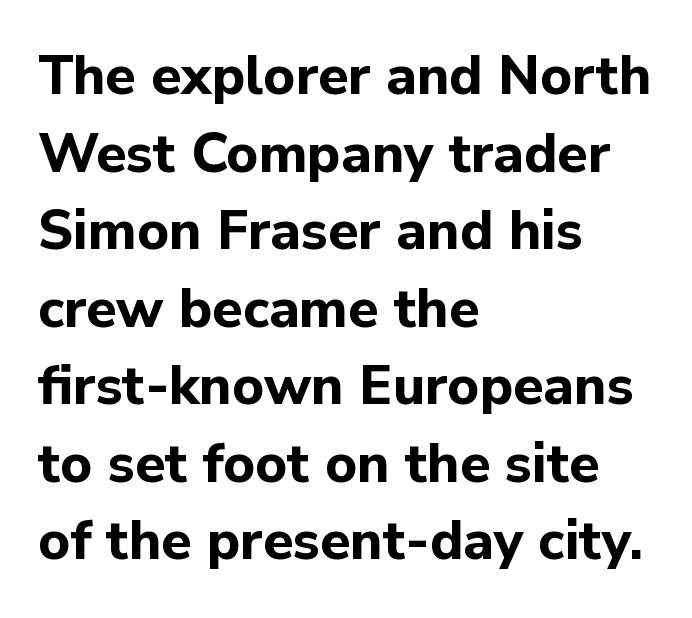
Q: Is the text bold? A: Yes.
Q: Is the text italic (slanted)? A: No, it is upright.
Q: Is the typeface a serif or a sans-serif typeface? A: Sans-serif.
Q: Is the text underlined? A: No.
Q: How is the paragraph aligned? A: Left-aligned.
Q: Is the spacing between letters normal or unusually wide? A: Normal.
Q: Is the spacing between lines tight, normal or loose? A: Normal.
Q: Width (condensed, normal, or wide)? A: Normal.
Q: Stroke contrast? A: Low.
Q: x-height? A: Medium.
Q: Monospaced? A: No.
